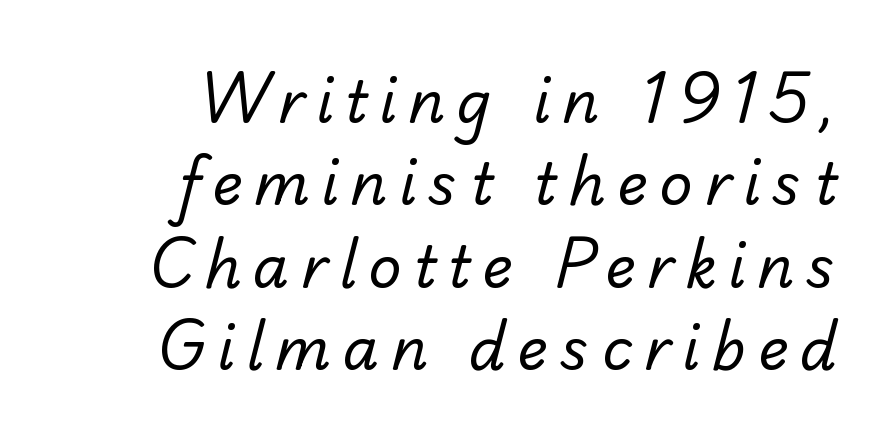
The image shows 58 px regular-weight sans-serif type; set right-aligned, normal line spacing (1.42x), unusually wide letter spacing (+0.2 em), not underlined; low stroke contrast and a small x-height.
